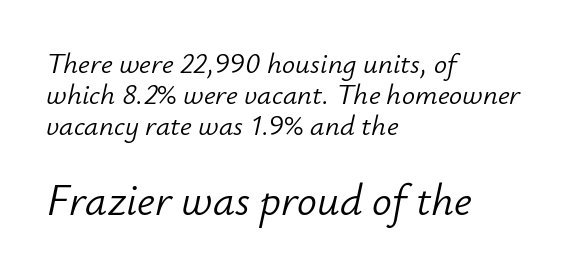
The image shows 44 px light type, italic (leaning right); set left-aligned, tight line spacing (1.07x), normal letter spacing, not underlined; the second (bottom) block is 1.52x larger; low stroke contrast and a small x-height.
